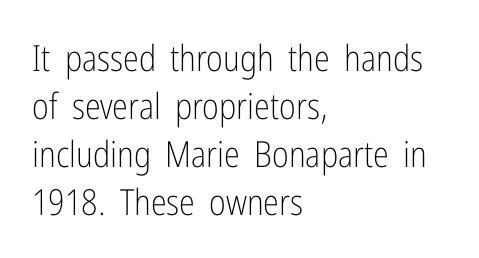
Type style note: lacks serifs. The rendering uses natural spacing where letterforms have individual widths. Rows of type keep a routine distance in the vertical direction. The strip under each line holds only bare page. The weight tops out at a normal text grade.
